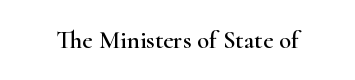
The image shows 25 px text type, upright; set normal letter spacing, not underlined.
